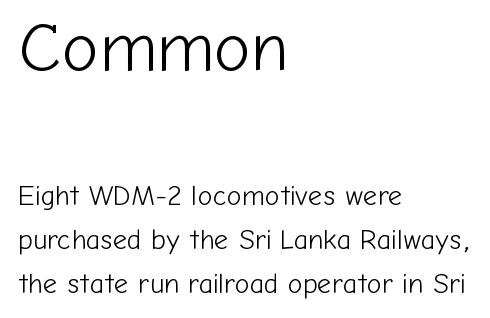
The setting favours the left margin, as ordinary paragraphs usually do. The face used here is proportionally spaced, like ordinary book or web type. Look at the glyph heights: the upper group is clearly the bigger setting. The glyphs in this specimen are sans serif.
